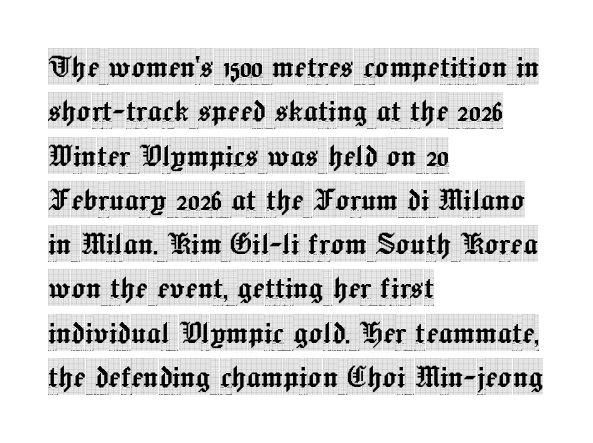
Q: Is the text italic (slanted)? A: No, it is upright.
Q: Is the typeface a serif or a sans-serif typeface? A: Serif.
Q: Is the text underlined? A: No.
Q: How is the paragraph aligned? A: Left-aligned.
Q: Is the spacing between letters normal or unusually wide? A: Normal.
Q: Width (condensed, normal, or wide)? A: Condensed.
Q: x-height? A: Large.
Q: Monospaced? A: No.
